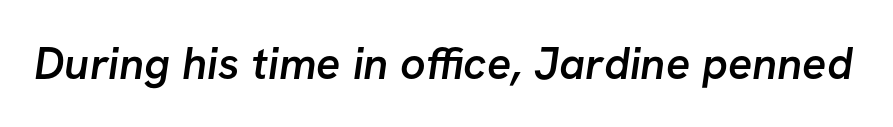
Q: Is the text bold? A: Semi-bold.
Q: Is the typeface a serif or a sans-serif typeface? A: Sans-serif.
Q: Is the text underlined? A: No.
Q: Is the spacing between letters normal or unusually wide? A: Normal.
Q: Width (condensed, normal, or wide)? A: Normal.
Q: Stroke contrast? A: Low.
Q: x-height? A: Medium.
Q: Monospaced? A: No.
